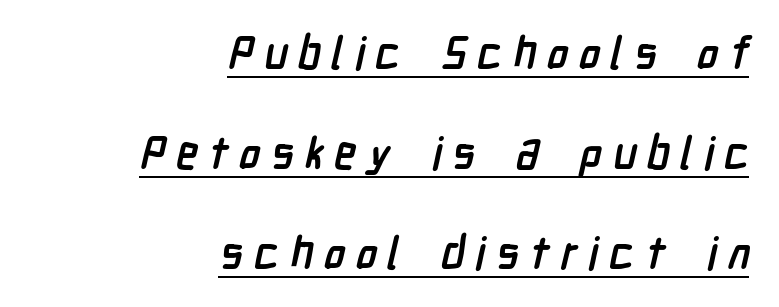
Spacing verdict: proportional, widths tailored to each character. Substantial extra tracking has been applied to these lines. Line ends are locked; line starts wander. The string is rendered with underlining switched on.
